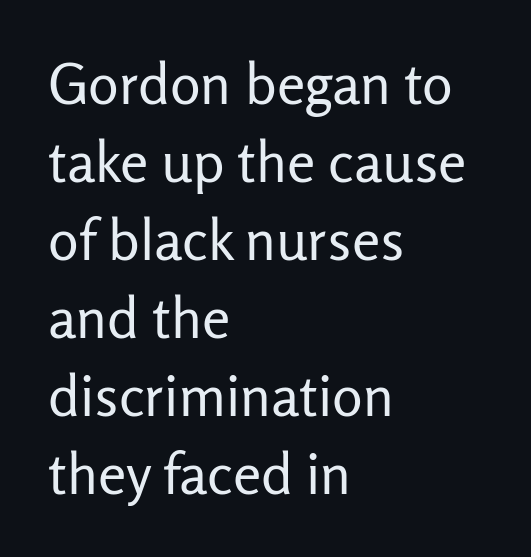
The image shows 57 px regular-weight sans-serif type, upright; set left-aligned, normal line spacing (1.37x), normal letter spacing, not underlined; low stroke contrast and a medium x-height.
